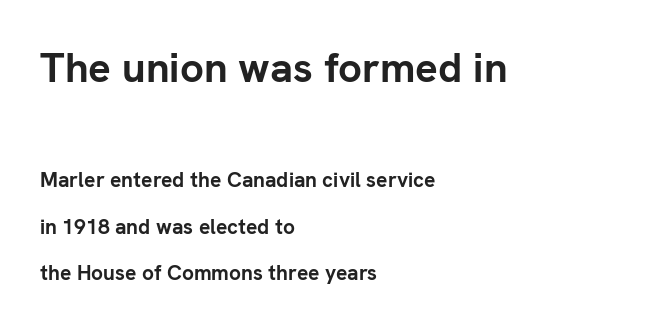
Q: Is the text bold? A: Yes.
Q: Is the text italic (slanted)? A: No, it is upright.
Q: Is the typeface a serif or a sans-serif typeface? A: Sans-serif.
Q: Is the text underlined? A: No.
Q: How is the paragraph aligned? A: Left-aligned.
Q: Is the spacing between letters normal or unusually wide? A: Normal.
Q: Is the spacing between lines tight, normal or loose? A: Loose.
Q: Which block of text is set in a larger size, the first (top) or the second (bottom)? A: The first (top) one.
Q: Width (condensed, normal, or wide)? A: Normal.
Q: Stroke contrast? A: Low.
Q: x-height? A: Medium.
Q: Monospaced? A: No.
